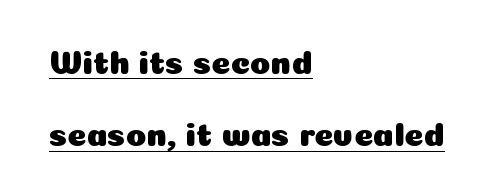
The image shows 33 px sans-serif type, upright; set left-aligned, loose line spacing (2.19x), normal letter spacing, underlined; low stroke contrast and a medium x-height.
